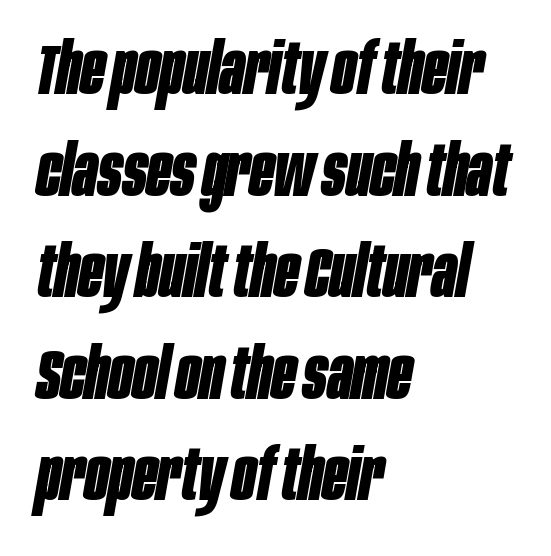
{"italic": "yes", "lean": "right", "slant_degrees": 10, "bold": "yes", "weight": "bold", "width": "condensed", "stroke_contrast": "low", "x_height": "large", "monospaced": "no", "underline": "no", "align": "left", "line_spacing": "normal", "line_spacing_ratio": 1.43, "letter_spacing": "normal", "letter_spacing_em": 0.0, "glyph_px": 71}
